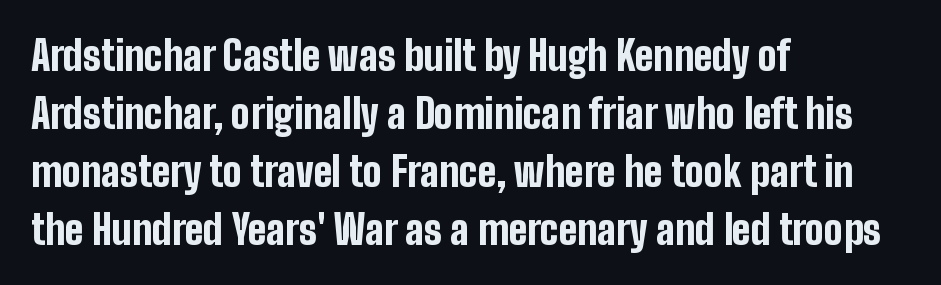
The image shows 40 px bold, condensed sans-serif type, upright; set left-aligned, normal line spacing (1.45x), normal letter spacing, not underlined; low stroke contrast and a medium x-height.
